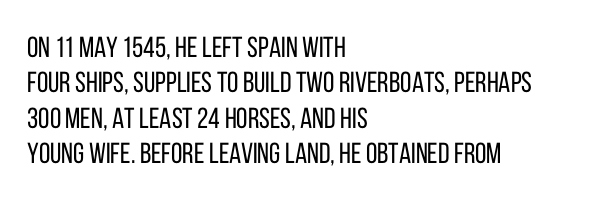
{"serif": "no", "italic": "no", "bold": "no", "weight": "regular", "width": "condensed", "stroke_contrast": "low", "x_height": "large", "monospaced": "no", "underline": "no", "align": "left", "line_spacing_ratio": 1.22, "letter_spacing": "normal", "letter_spacing_em": 0.0, "glyph_px": 29}
